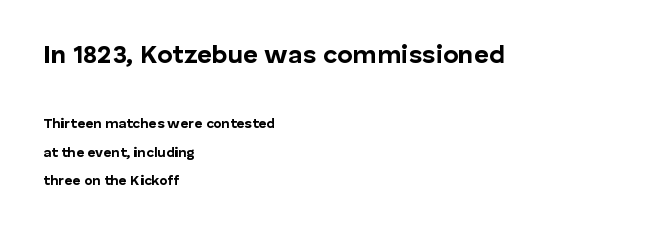
{"italic": "no", "bold": "yes", "underline": "no", "align": "left", "line_spacing": "loose", "line_spacing_ratio": 2.05, "letter_spacing": "normal", "letter_spacing_em": 0.0, "larger_block": "first", "size_ratio": 1.86, "glyph_px": 26}
